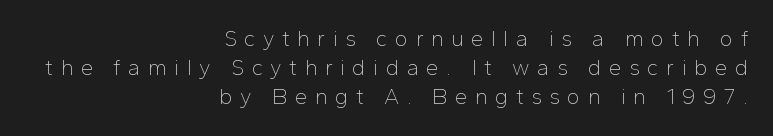
{"italic": "no", "bold": "no", "underline": "no", "align": "right", "line_spacing": "normal", "line_spacing_ratio": 1.32, "letter_spacing": "wide", "letter_spacing_em": 0.34, "glyph_px": 22}
